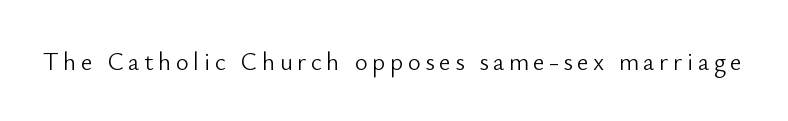
The type sits square on the baseline with zero lean. The strip under each line holds only bare page. Stroke thickness stays within the range of a standard reading face or lighter.
